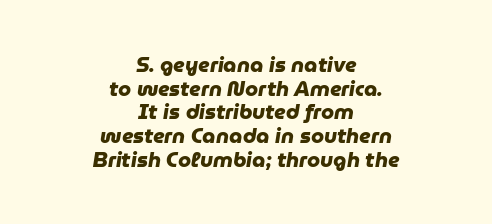
Q: Is the text bold? A: Yes.
Q: Is the text underlined? A: No.
Q: How is the paragraph aligned? A: Centered.
Q: Is the spacing between letters normal or unusually wide? A: Normal.
Q: Is the spacing between lines tight, normal or loose? A: Tight.
